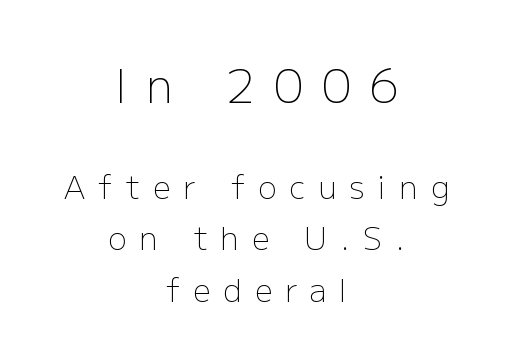
The image shows 46 px light sans-serif type, upright; set centered, normal line spacing (1.67x), unusually wide letter spacing (+0.42 em), not underlined; the first (top) block is 1.48x larger; low stroke contrast and a medium x-height.
